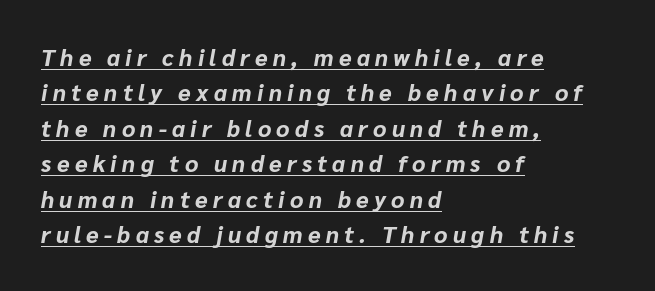
Inter-character spacing is expanded well beyond the font's built-in metrics. The glyphs have the mass of a bold cut. Observe the lean: these are italic letterforms. The space between consecutive lines is moderate.
